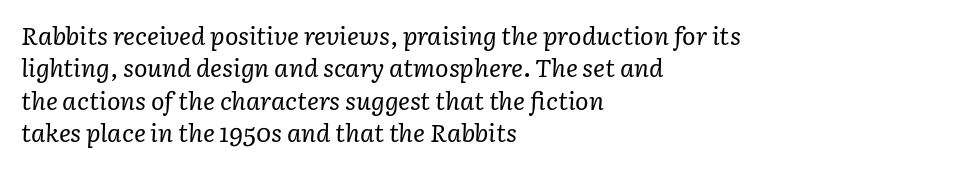
Q: Is the text bold? A: No.
Q: Is the text italic (slanted)? A: Yes, it leans right by about 3 degrees.
Q: Is the text underlined? A: No.
Q: How is the paragraph aligned? A: Left-aligned.
Q: Is the spacing between letters normal or unusually wide? A: Normal.
Q: Is the spacing between lines tight, normal or loose? A: Normal.
